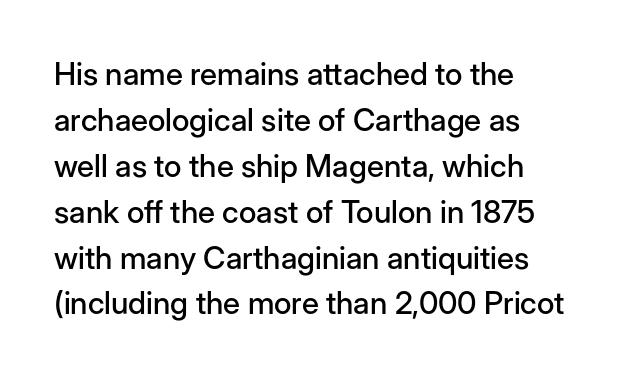
The image shows 31 px sans-serif type, upright; set left-aligned, normal line spacing (1.48x), normal letter spacing, not underlined; low stroke contrast and a medium x-height.
